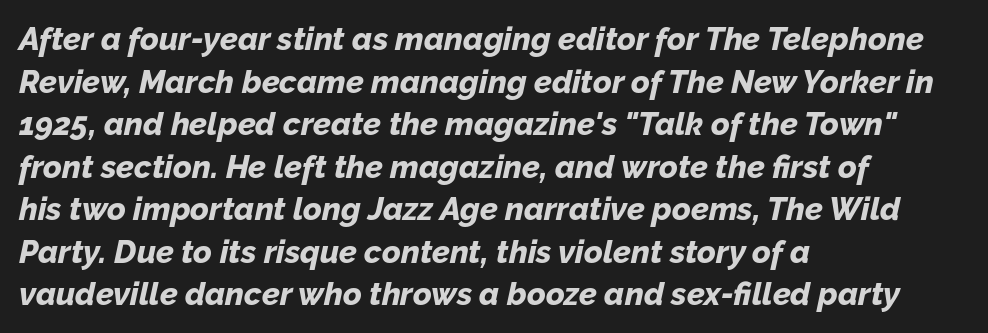
Q: Is the text bold? A: Yes.
Q: Is the text italic (slanted)? A: Yes, it leans right by about 12 degrees.
Q: Is the text underlined? A: No.
Q: How is the paragraph aligned? A: Left-aligned.
Q: Is the spacing between letters normal or unusually wide? A: Normal.
Q: Is the spacing between lines tight, normal or loose? A: Normal.
Q: Width (condensed, normal, or wide)? A: Normal.
Q: Stroke contrast? A: Low.
Q: x-height? A: Medium.
Q: Monospaced? A: No.
